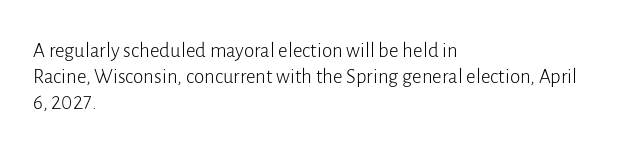
The image shows 21 px text type, upright; set left-aligned, line spacing 1.23x, normal letter spacing, not underlined.
